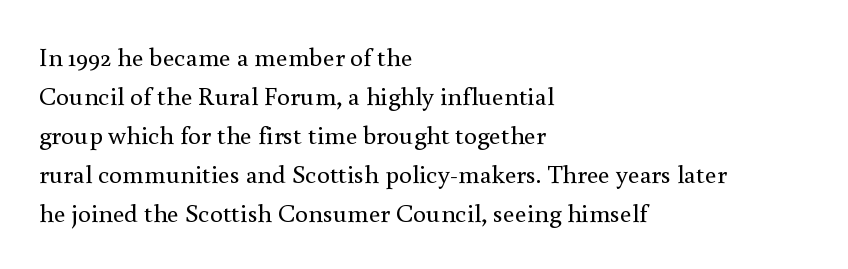
Q: Is the text bold? A: No.
Q: Is the text italic (slanted)? A: No, it is upright.
Q: Is the text underlined? A: No.
Q: How is the paragraph aligned? A: Left-aligned.
Q: Is the spacing between letters normal or unusually wide? A: Normal.
Q: Is the spacing between lines tight, normal or loose? A: Normal.
